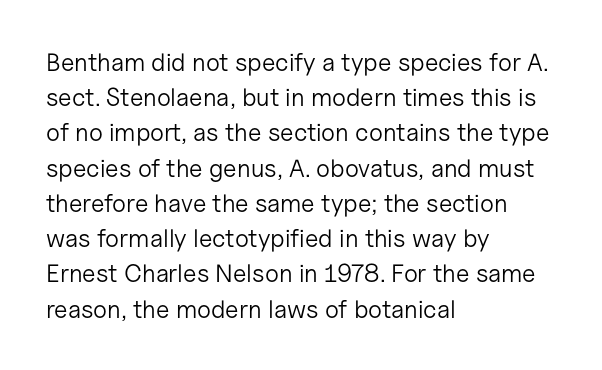
Q: Is the text bold? A: No.
Q: Is the text italic (slanted)? A: No, it is upright.
Q: Is the text underlined? A: No.
Q: How is the paragraph aligned? A: Left-aligned.
Q: Is the spacing between letters normal or unusually wide? A: Normal.
Q: Is the spacing between lines tight, normal or loose? A: Normal.
